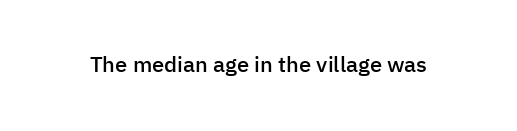
Q: Is the text bold? A: Semi-bold.
Q: Is the text italic (slanted)? A: No, it is upright.
Q: Is the text underlined? A: No.
Q: Is the spacing between letters normal or unusually wide? A: Normal.
